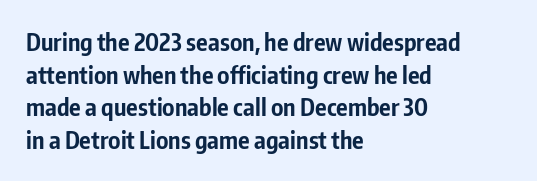
The image shows 24 px bold type, upright; set left-aligned, normal line spacing (1.36x), normal letter spacing, not underlined.
